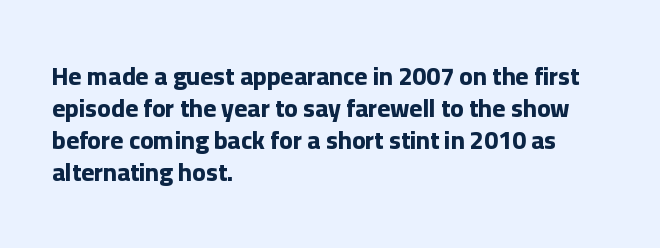
The typesetter chose a ragged-right arrangement here. The line texture is even and compact thanks to regular tracking. Summary of weight: heavy, a full bold. Vertically, the passage feels balanced, rows spaced as you'd expect. In terms of posture, this sample is upright.
